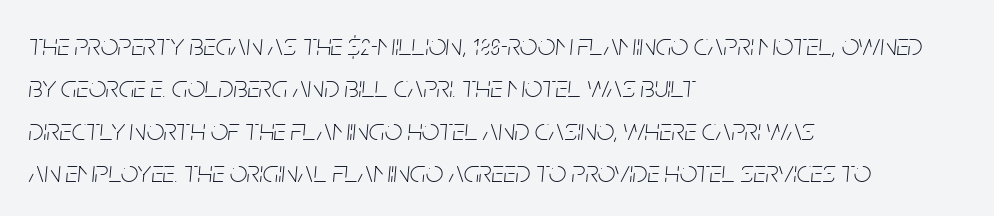
Vertical spacing — default. Looking at the ascenders, they clearly lean. Tracking value appears to be zero — textbook default spacing. Is this a fixed-width face? No — the glyphs have proportional, varying widths.
